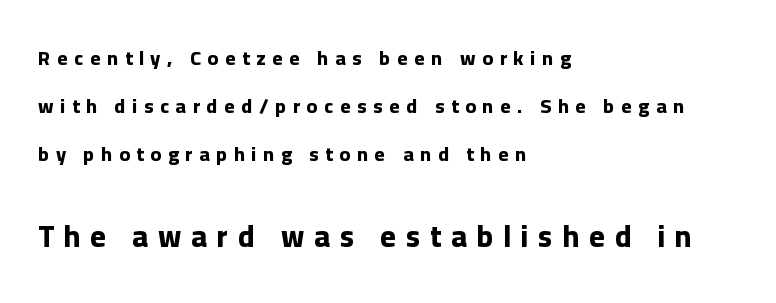
The image shows 30 px bold sans-serif type, upright; set left-aligned, loose line spacing (2.41x), unusually wide letter spacing (+0.33 em), not underlined; the second (bottom) block is 1.5x larger; low stroke contrast and a medium x-height.
